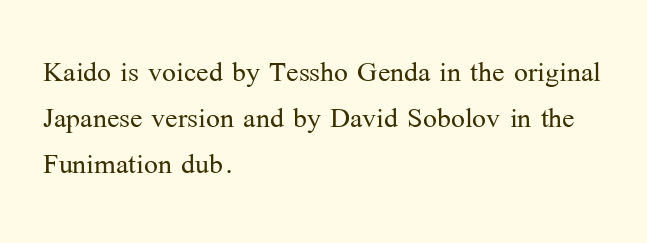
{"serif": "yes", "italic": "no", "bold": "no", "weight": "light", "width": "normal", "stroke_contrast": "medium", "x_height": "medium", "monospaced": "no", "underline": "no", "align": "left", "line_spacing": "normal", "line_spacing_ratio": 1.25, "letter_spacing": "normal", "letter_spacing_em": 0.0, "glyph_px": 37}
